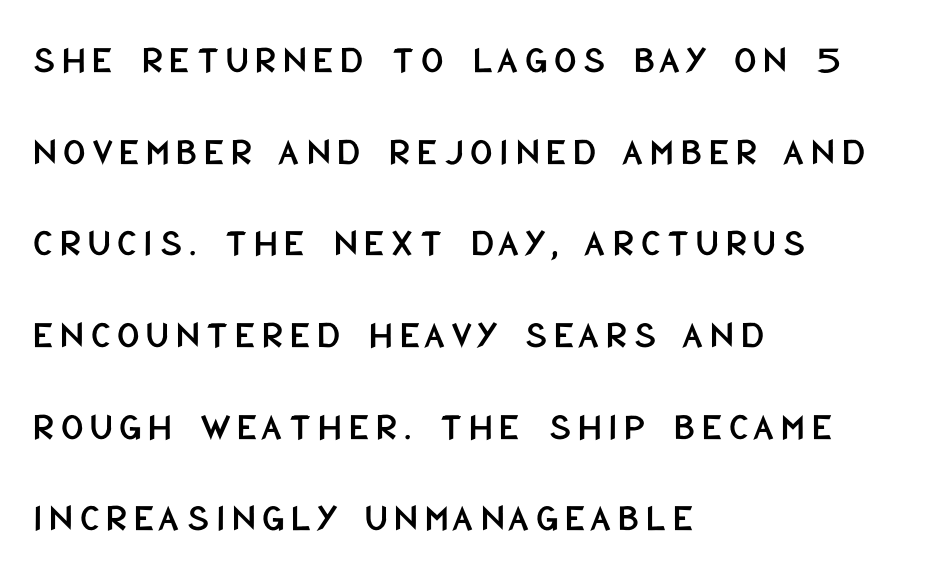
{"serif": "no", "italic": "no", "width": "condensed", "stroke_contrast": "low", "x_height": "large", "monospaced": "no", "underline": "no", "align": "left", "line_spacing": "loose", "line_spacing_ratio": 2.35, "glyph_px": 39}
